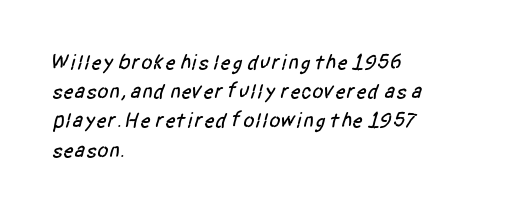
The image shows 21 px text type; set left-aligned, normal line spacing (1.39x), normal letter spacing, not underlined.
